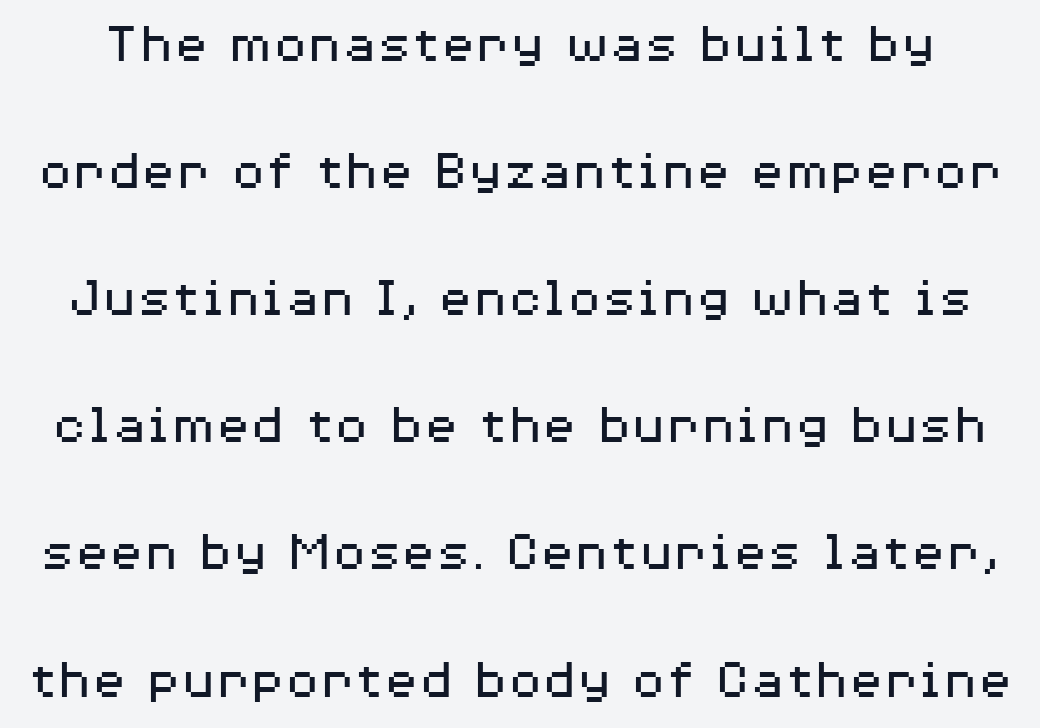
Q: Is the text bold? A: No.
Q: Is the text italic (slanted)? A: No, it is upright.
Q: Is the typeface a serif or a sans-serif typeface? A: Sans-serif.
Q: Is the text underlined? A: No.
Q: Is the spacing between letters normal or unusually wide? A: Normal.
Q: Is the spacing between lines tight, normal or loose? A: Loose.
Q: Width (condensed, normal, or wide)? A: Wide.
Q: Stroke contrast? A: Medium.
Q: x-height? A: Medium.
Q: Monospaced? A: No.
